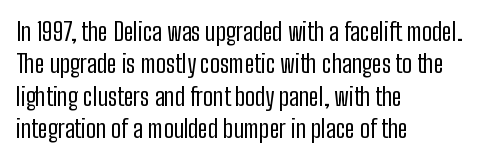
The words here are not underlined. Whoever set this chose a conventional vertical rhythm. Honestly, the letter spacing is just normal — you wouldn't notice it. Tall strokes in this sample are plumb rather than angled. Compared with a centered layout, this one pins lines to the left instead. The weight tops out at a normal text grade.
